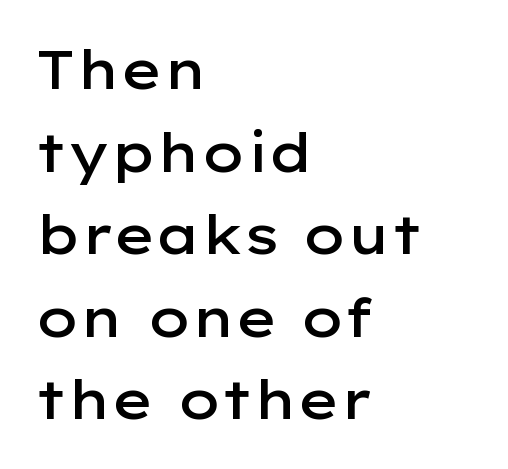
Semibold letterforms, between regular and bold. Looks like regular typesetting: each glyph gets only the width it needs. Where is the straight margin? On the left. Examine the stroke ends and you'll find no serifs.
